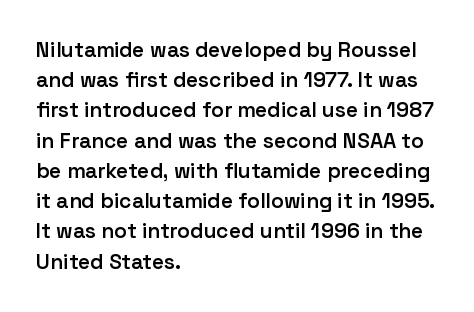
Q: Is the text bold? A: Semi-bold.
Q: Is the text italic (slanted)? A: No, it is upright.
Q: Is the text underlined? A: No.
Q: How is the paragraph aligned? A: Left-aligned.
Q: Is the spacing between letters normal or unusually wide? A: Normal.
Q: Is the spacing between lines tight, normal or loose? A: Normal.
